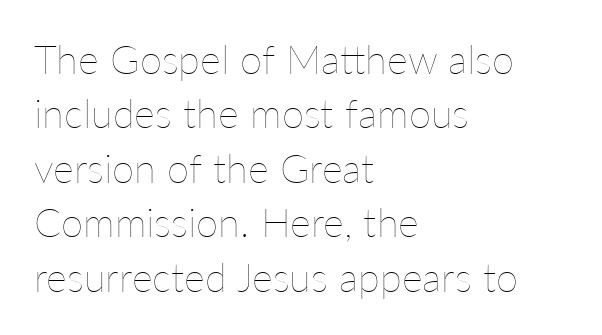
Do the characters align in a grid? No, the font is proportional. Every stem runs plumb, perpendicular to the baseline. Nothing unusual about the tracking: characters are spaced as the font intends. Leftover space on each line is placed entirely after the last word. Is this a heavy cut? Hardly; it is regular or lighter. Descenders hang freely into open space.
